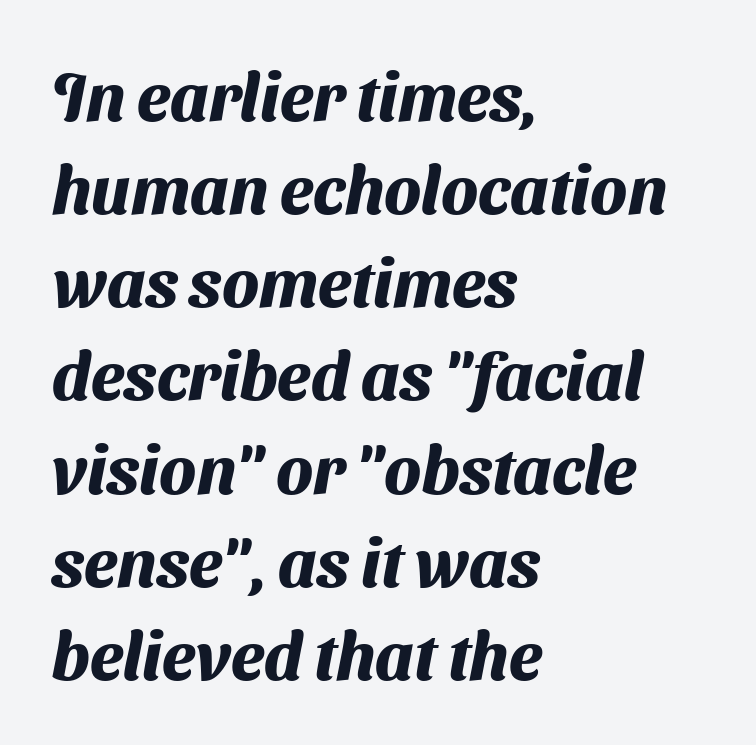
Q: Is the text bold? A: Yes.
Q: Is the typeface a serif or a sans-serif typeface? A: Sans-serif.
Q: Is the text underlined? A: No.
Q: How is the paragraph aligned? A: Left-aligned.
Q: Is the spacing between letters normal or unusually wide? A: Normal.
Q: Is the spacing between lines tight, normal or loose? A: Normal.
Q: Width (condensed, normal, or wide)? A: Normal.
Q: Stroke contrast? A: Medium.
Q: x-height? A: Medium.
Q: Monospaced? A: No.
